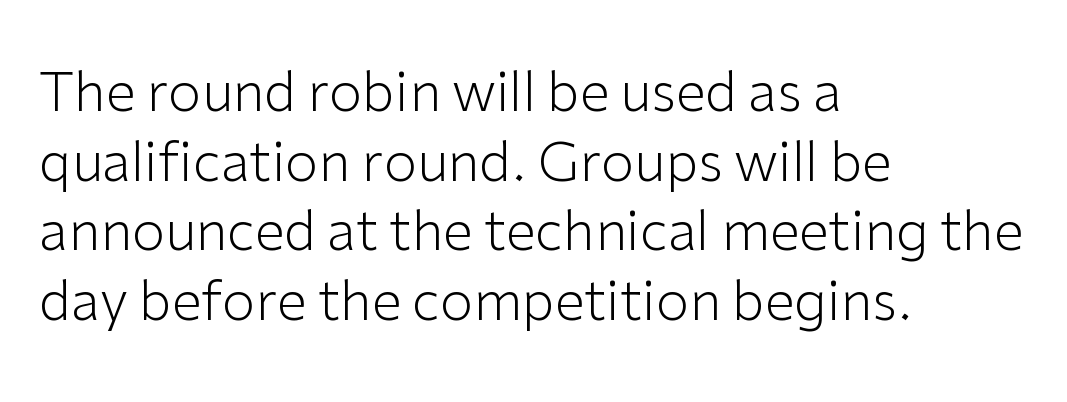
Q: Is the text bold? A: No.
Q: Is the text italic (slanted)? A: No, it is upright.
Q: Is the typeface a serif or a sans-serif typeface? A: Sans-serif.
Q: Is the text underlined? A: No.
Q: How is the paragraph aligned? A: Left-aligned.
Q: Is the spacing between letters normal or unusually wide? A: Normal.
Q: Is the spacing between lines tight, normal or loose? A: Normal.
Q: Width (condensed, normal, or wide)? A: Normal.
Q: Stroke contrast? A: Low.
Q: x-height? A: Medium.
Q: Monospaced? A: No.
